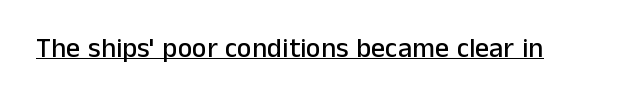
{"serif": "no", "italic": "no", "width": "normal", "stroke_contrast": "low", "x_height": "medium", "monospaced": "no", "underline": "yes", "letter_spacing": "normal", "letter_spacing_em": 0.0, "glyph_px": 28}
